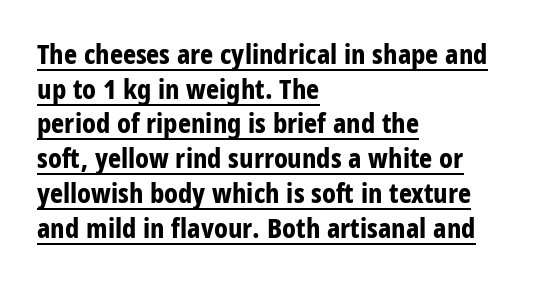
One-word summary of the alignment: left. Is this a fixed-width face? No — the glyphs have proportional, varying widths. This sample uses an upright cut, with every glyph sitting square on the baseline. You can tell from the bare stems that sans-serif type was used. The letterforms sit shoulder to shoulder at normal distance.
